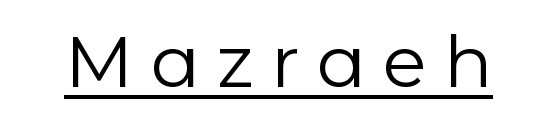
Note the varied advance widths — an 'i' is clearly narrower than an 'm'. This sample carries an underscore along the baseline area. These lines have a slow, spaced-out rhythm from letter to letter. Upright lettering throughout. The strokes are not fattened; the text isn't bold.
